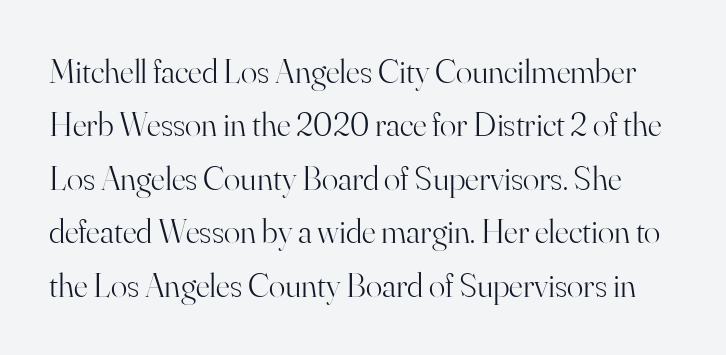
{"serif": "yes", "italic": "no", "bold": "no", "weight": "light", "width": "normal", "stroke_contrast": "high", "x_height": "small", "monospaced": "no", "underline": "no", "line_spacing": "normal", "line_spacing_ratio": 1.57, "letter_spacing": "normal", "letter_spacing_em": 0.0, "glyph_px": 34}
